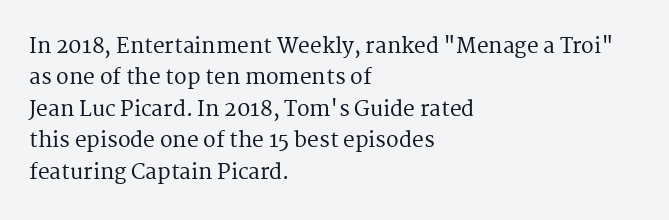
The image shows 21 px text type, upright; set left-aligned, normal line spacing (1.5x), normal letter spacing, not underlined.
